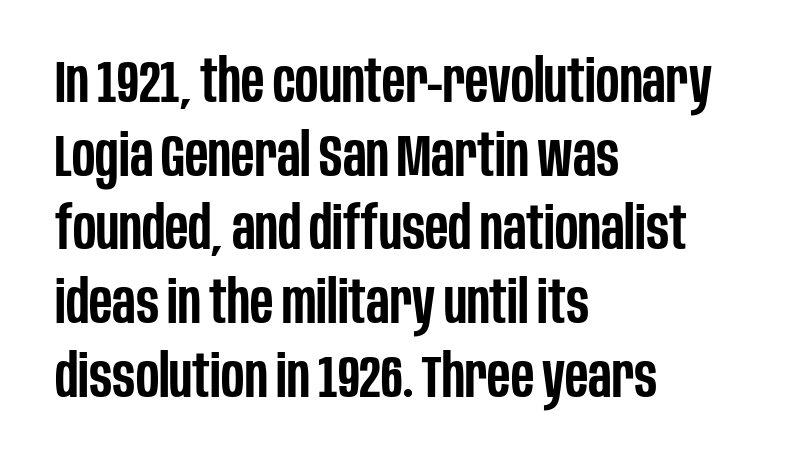
{"serif": "no", "italic": "no", "bold": "semi", "weight": "semibold", "width": "condensed", "stroke_contrast": "low", "x_height": "large", "monospaced": "no", "underline": "no", "align": "left", "line_spacing": "normal", "line_spacing_ratio": 1.25, "letter_spacing": "normal", "letter_spacing_em": 0.0, "glyph_px": 59}
